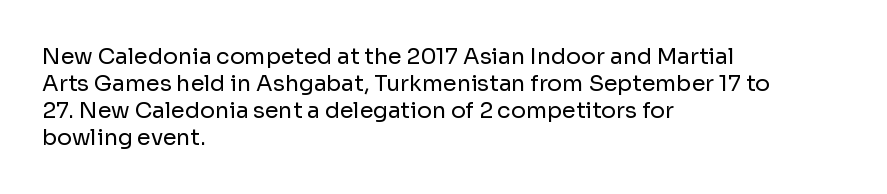
Q: Is the text bold? A: No.
Q: Is the text italic (slanted)? A: No, it is upright.
Q: Is the text underlined? A: No.
Q: How is the paragraph aligned? A: Left-aligned.
Q: Is the spacing between letters normal or unusually wide? A: Normal.
